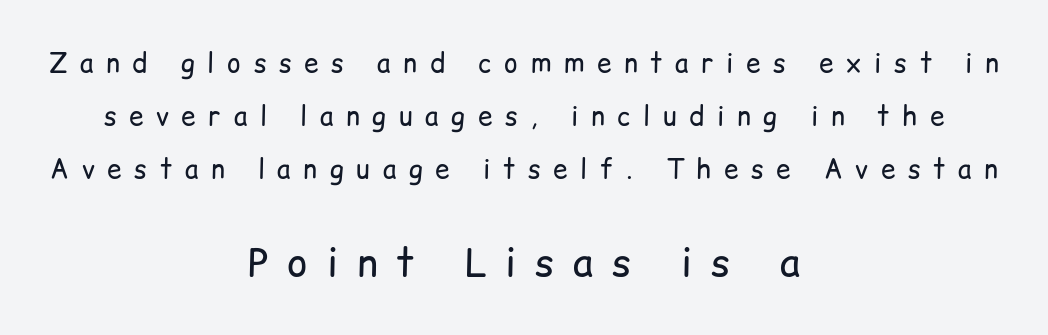
{"serif": "no", "italic": "no", "bold": "no", "weight": "regular", "width": "normal", "stroke_contrast": "low", "x_height": "medium", "monospaced": "no", "underline": "no", "align": "center", "line_spacing": "loose", "line_spacing_ratio": 2.04, "letter_spacing": "wide", "letter_spacing_em": 0.49, "larger_block": "second", "size_ratio": 1.5, "glyph_px": 39}
